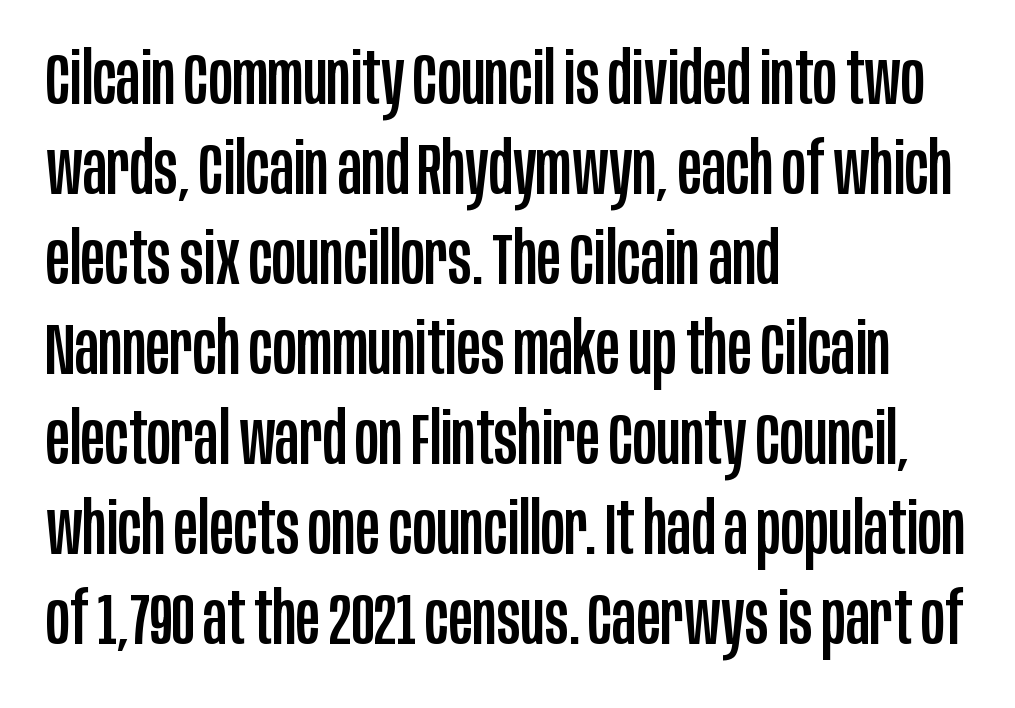
Q: Is the text italic (slanted)? A: No, it is upright.
Q: Is the typeface a serif or a sans-serif typeface? A: Sans-serif.
Q: Is the text underlined? A: No.
Q: How is the paragraph aligned? A: Left-aligned.
Q: Is the spacing between letters normal or unusually wide? A: Normal.
Q: Is the spacing between lines tight, normal or loose? A: Normal.
Q: Width (condensed, normal, or wide)? A: Condensed.
Q: Stroke contrast? A: Low.
Q: x-height? A: Large.
Q: Monospaced? A: No.
